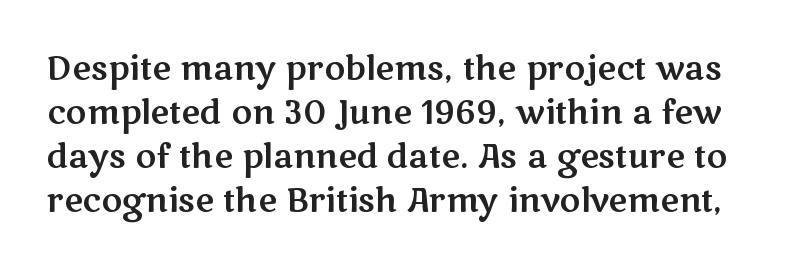
The image shows 32 px wide sans-serif type, upright; set normal line spacing (1.38x), normal letter spacing, not underlined; medium stroke contrast and a medium x-height.
